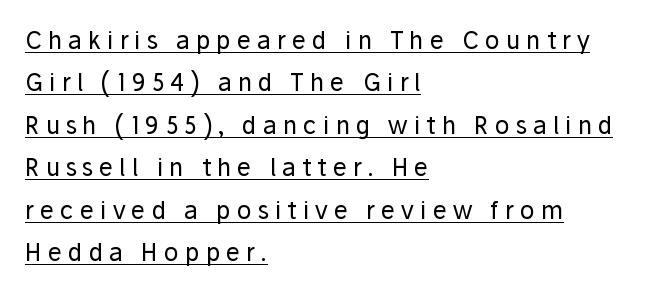
Q: Is the text bold? A: No.
Q: Is the text italic (slanted)? A: No, it is upright.
Q: Is the text underlined? A: Yes.
Q: How is the paragraph aligned? A: Left-aligned.
Q: Is the spacing between letters normal or unusually wide? A: Unusually wide.
